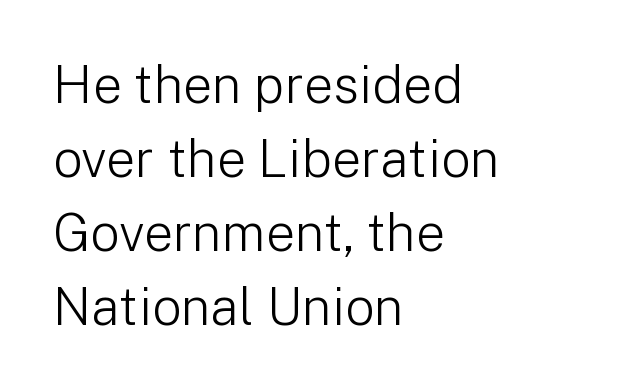
{"serif": "no", "italic": "no", "bold": "no", "weight": "light", "width": "normal", "stroke_contrast": "low", "x_height": "medium", "monospaced": "no", "underline": "no", "align": "left", "line_spacing": "normal", "line_spacing_ratio": 1.42, "letter_spacing": "normal", "letter_spacing_em": 0.0, "glyph_px": 52}
